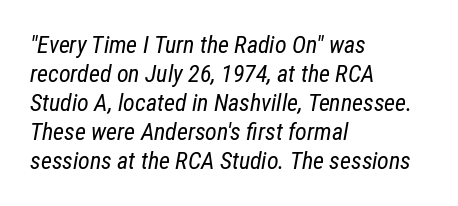
The type is set solid horizontally, with unmodified tracking. The strip under each line holds only bare page. This reads as an unemphasized weight, regular at the heaviest. Line beginnings align vertically; line endings do not. Quick note: italic.
